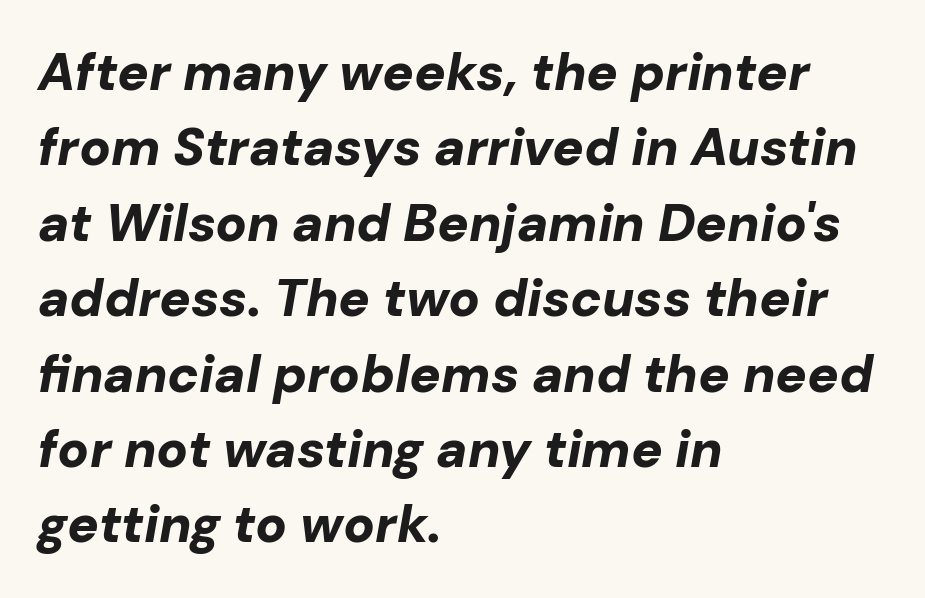
{"italic": "yes", "lean": "right", "slant_degrees": 10, "bold": "yes", "weight": "bold", "width": "normal", "stroke_contrast": "low", "x_height": "medium", "monospaced": "no", "underline": "no", "align": "left", "line_spacing": "normal", "line_spacing_ratio": 1.45, "letter_spacing": "normal", "letter_spacing_em": 0.0, "glyph_px": 52}
